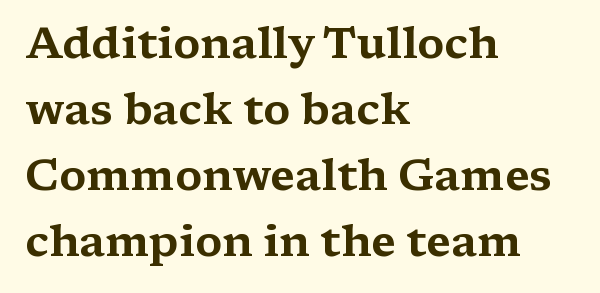
Q: Is the text italic (slanted)? A: No, it is upright.
Q: Is the typeface a serif or a sans-serif typeface? A: Serif.
Q: Is the text underlined? A: No.
Q: How is the paragraph aligned? A: Left-aligned.
Q: Is the spacing between letters normal or unusually wide? A: Normal.
Q: Is the spacing between lines tight, normal or loose? A: Normal.
Q: Width (condensed, normal, or wide)? A: Wide.
Q: Stroke contrast? A: Medium.
Q: x-height? A: Medium.
Q: Monospaced? A: No.
